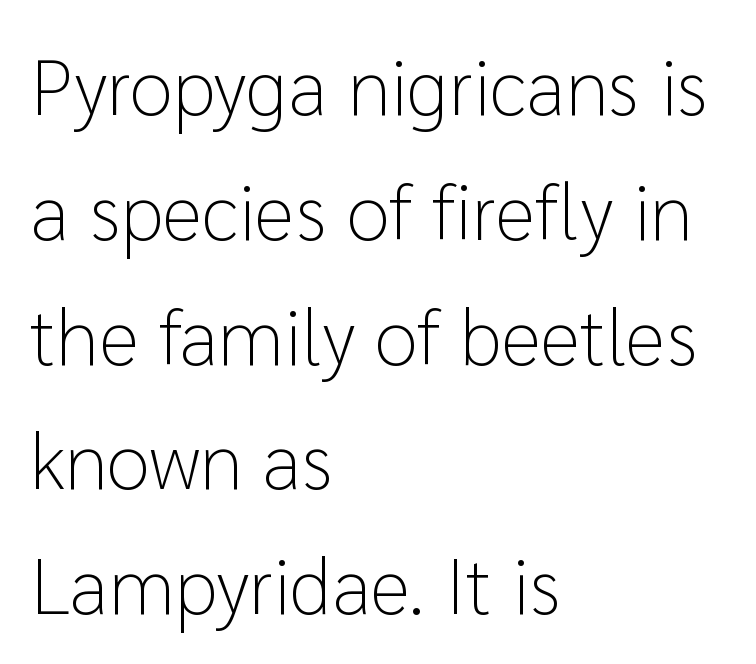
{"serif": "no", "italic": "no", "bold": "no", "weight": "light", "width": "normal", "stroke_contrast": "low", "x_height": "medium", "monospaced": "no", "underline": "no", "align": "left", "line_spacing": "normal", "line_spacing_ratio": 1.58, "letter_spacing": "normal", "letter_spacing_em": 0.0, "glyph_px": 79}
